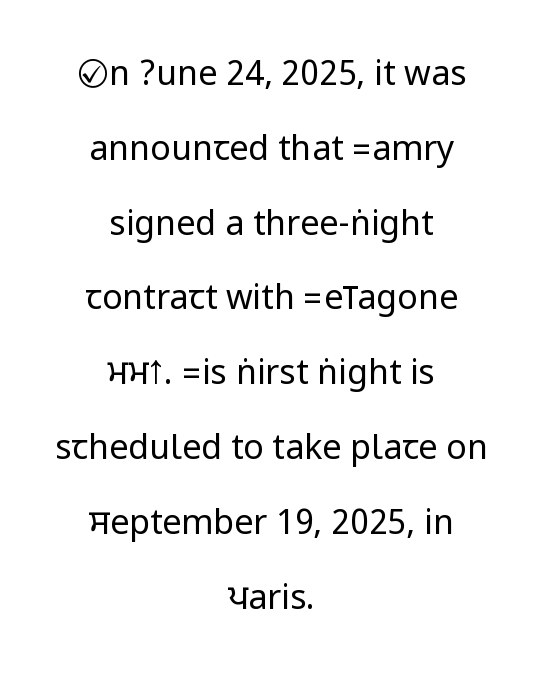
Q: Is the text bold? A: No.
Q: Is the text italic (slanted)? A: No, it is upright.
Q: Is the typeface a serif or a sans-serif typeface? A: Sans-serif.
Q: Is the text underlined? A: No.
Q: How is the paragraph aligned? A: Centered.
Q: Is the spacing between letters normal or unusually wide? A: Normal.
Q: Is the spacing between lines tight, normal or loose? A: Loose.
Q: Width (condensed, normal, or wide)? A: Condensed.
Q: Stroke contrast? A: Low.
